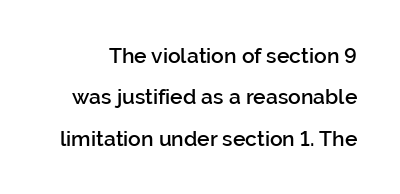
{"italic": "no", "bold": "semi", "underline": "no", "line_spacing": "loose", "line_spacing_ratio": 1.97, "letter_spacing": "normal", "letter_spacing_em": 0.0, "glyph_px": 21}
